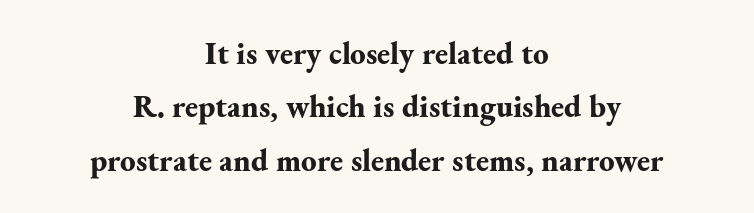
The horizontal fit of the characters is conventional and even. A centered setting, common on invitations and titles, is used for this passage. Does the lettering tilt? It doesn't — this is upright. Pretty heavy lettering here — definitely bold. The face used here is proportionally spaced, like ordinary book or web type. Descenders are the only things crossing below the line.
